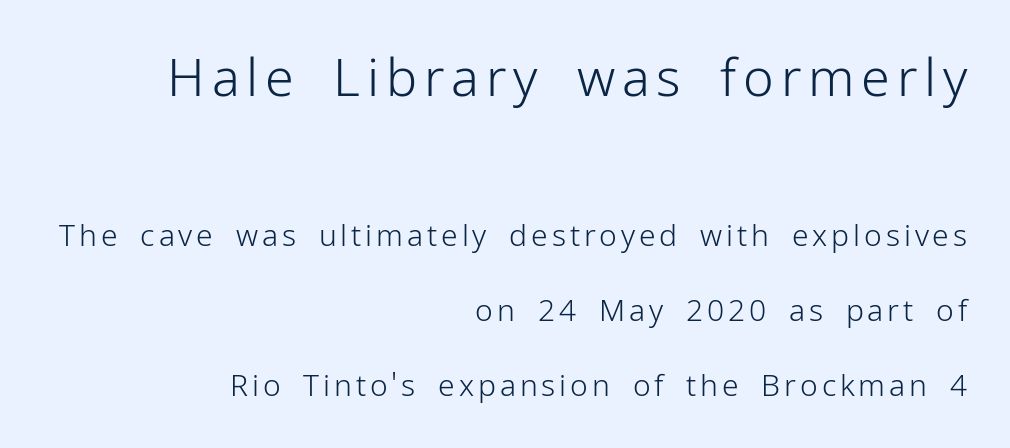
Q: Is the text bold? A: No.
Q: Is the text italic (slanted)? A: No, it is upright.
Q: Is the typeface a serif or a sans-serif typeface? A: Sans-serif.
Q: Is the text underlined? A: No.
Q: How is the paragraph aligned? A: Right-aligned.
Q: Is the spacing between lines tight, normal or loose? A: Loose.
Q: Which block of text is set in a larger size, the first (top) or the second (bottom)? A: The first (top) one.
Q: Width (condensed, normal, or wide)? A: Normal.
Q: Stroke contrast? A: Low.
Q: x-height? A: Medium.
Q: Monospaced? A: No.
